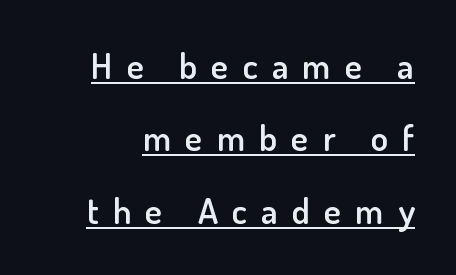
{"serif": "no", "italic": "no", "bold": "semi", "weight": "semibold", "width": "normal", "stroke_contrast": "low", "x_height": "small", "monospaced": "no", "underline": "yes", "line_spacing": "loose", "line_spacing_ratio": 2.01, "letter_spacing": "wide", "letter_spacing_em": 0.39, "glyph_px": 36}
